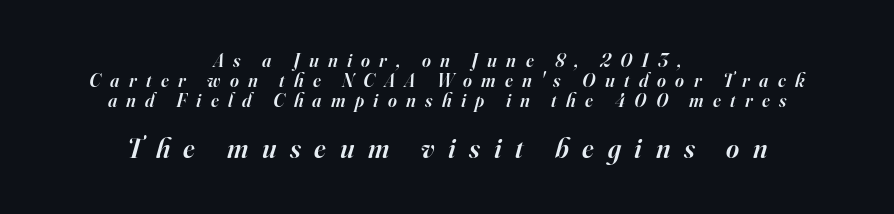
Q: Is the text bold? A: Semi-bold.
Q: Is the text italic (slanted)? A: Yes, it leans right by about 16 degrees.
Q: Is the typeface a serif or a sans-serif typeface? A: Serif.
Q: Is the text underlined? A: No.
Q: How is the paragraph aligned? A: Centered.
Q: Is the spacing between letters normal or unusually wide? A: Unusually wide.
Q: Is the spacing between lines tight, normal or loose? A: Tight.
Q: Which block of text is set in a larger size, the first (top) or the second (bottom)? A: The second (bottom) one.
Q: Width (condensed, normal, or wide)? A: Normal.
Q: Stroke contrast? A: High.
Q: x-height? A: Small.
Q: Monospaced? A: No.
